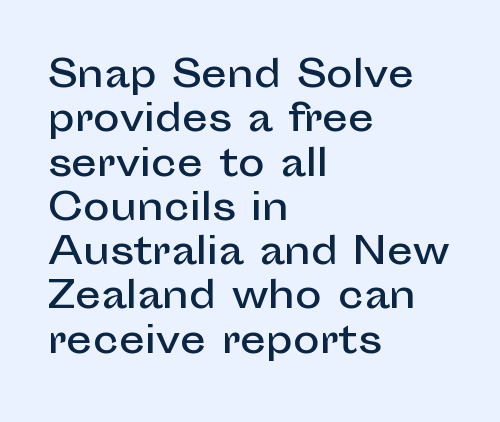
The rendering uses natural spacing where letterforms have individual widths. A typesetter would mark this as roman, not italic. Plain, unruled lines of type. These lines are set flush left with a ragged right edge. Classification — sans serif.
